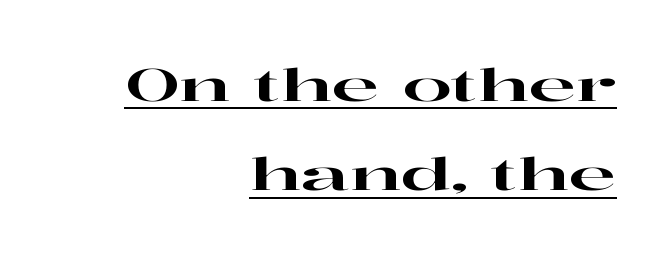
Alignment: flush right. The text was rendered using a seriffed face with decorative stroke endings. These lines stand farther apart than default settings would place them. Do the letters lean? They stand straight.
